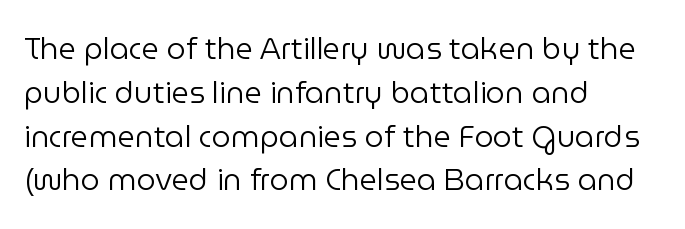
{"serif": "no", "italic": "no", "bold": "no", "weight": "regular", "width": "normal", "stroke_contrast": "low", "x_height": "medium", "monospaced": "no", "underline": "no", "align": "left", "line_spacing": "normal", "line_spacing_ratio": 1.46, "letter_spacing": "normal", "letter_spacing_em": 0.0, "glyph_px": 30}
